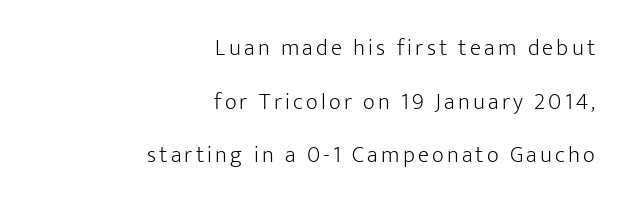
A great deal of white space separates one row of letters from the next. Underline: absent. The typesetter chose a ragged-left arrangement here. Nope, not italic — everything's standing straight. A quiet, ordinary-to-light weight characterises the typeface.
